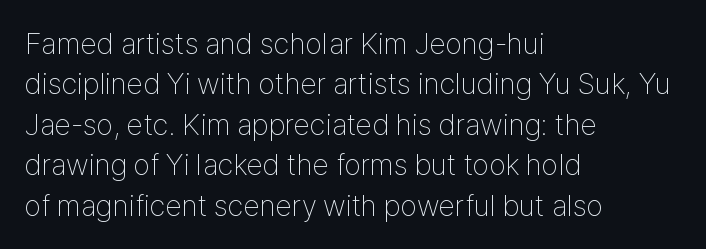
The area under the type is left untouched. Horizontally, the lines are justified to the leading edge only. Regular leading. Glyph-to-glyph distance matches everyday printed text. Italic? Not at all — the glyphs are vertical. Think of a printed novel: that variable character pitch is what you see here.
